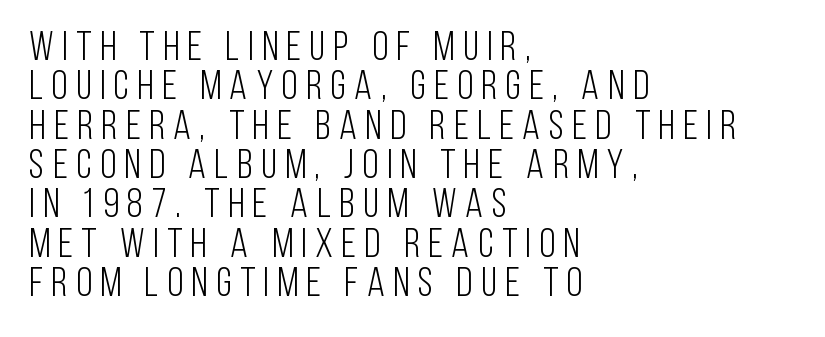
Q: Is the text bold? A: No.
Q: Is the text italic (slanted)? A: No, it is upright.
Q: Is the typeface a serif or a sans-serif typeface? A: Sans-serif.
Q: Is the text underlined? A: No.
Q: How is the paragraph aligned? A: Left-aligned.
Q: Is the spacing between letters normal or unusually wide? A: Unusually wide.
Q: Is the spacing between lines tight, normal or loose? A: Tight.
Q: Width (condensed, normal, or wide)? A: Condensed.
Q: Stroke contrast? A: Low.
Q: x-height? A: Large.
Q: Monospaced? A: No.
